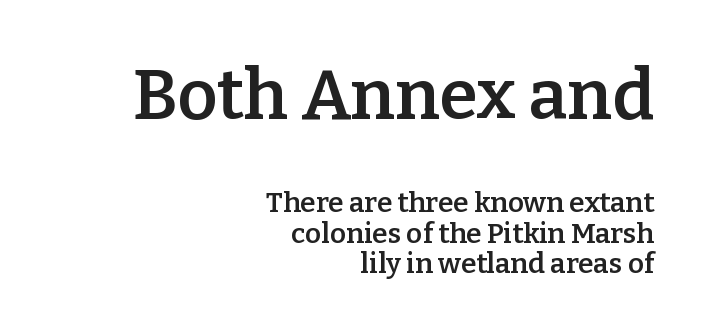
Is this a fixed-width face? No — the glyphs have proportional, varying widths. These lines are composed in type with serifs. Designer's note — italics off, roman on. Caption: standard tracking, unaltered.
